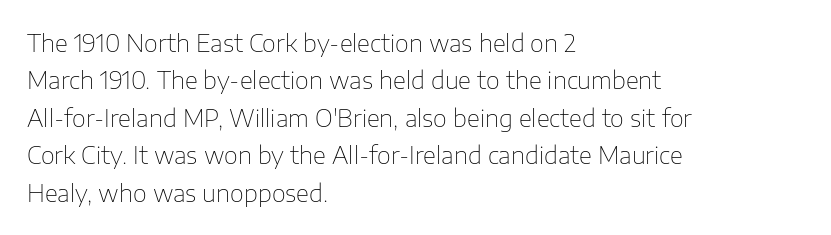
{"italic": "no", "bold": "no", "underline": "no", "align": "left", "line_spacing": "normal", "line_spacing_ratio": 1.56, "letter_spacing": "normal", "letter_spacing_em": 0.0, "glyph_px": 24}
